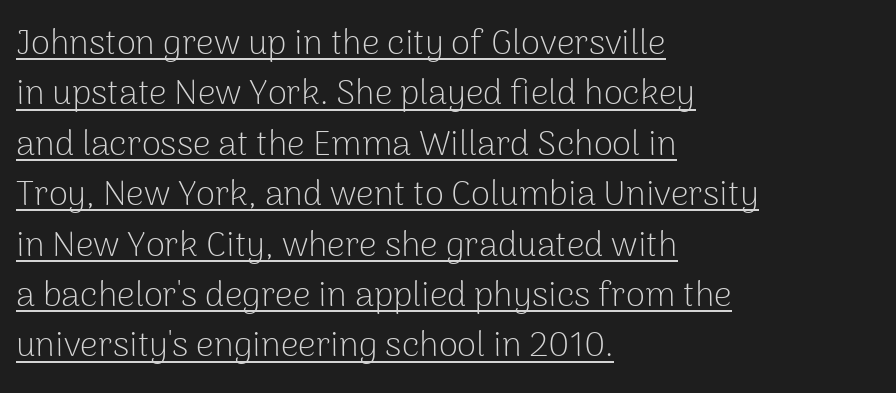
{"serif": "no", "italic": "no", "bold": "no", "weight": "light", "width": "normal", "stroke_contrast": "low", "x_height": "medium", "monospaced": "no", "underline": "yes", "align": "left", "line_spacing": "normal", "line_spacing_ratio": 1.44, "letter_spacing": "normal", "letter_spacing_em": 0.0, "glyph_px": 35}
